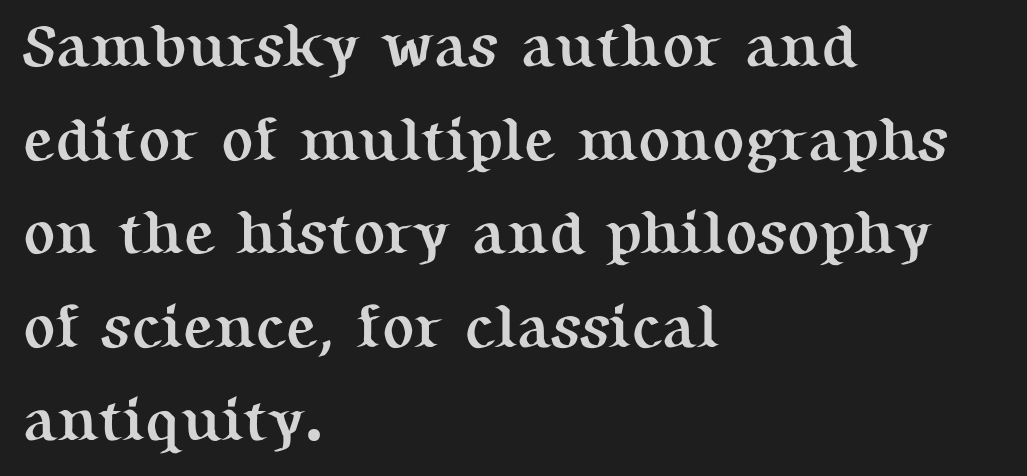
{"serif": "yes", "italic": "no", "bold": "yes", "weight": "semibold", "width": "normal", "stroke_contrast": "medium", "x_height": "medium", "monospaced": "no", "underline": "no", "align": "left", "line_spacing": "normal", "line_spacing_ratio": 1.56, "letter_spacing": "normal", "letter_spacing_em": 0.0, "glyph_px": 60}
